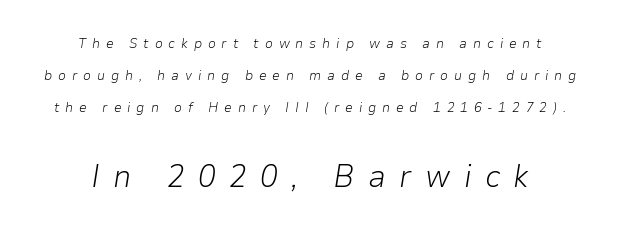
The image shows 32 px light type, italic (leaning right); set centered, loose line spacing (2.28x), unusually wide letter spacing (+0.42 em), not underlined; the second (bottom) block is 2.29x larger; low stroke contrast and a medium x-height.
